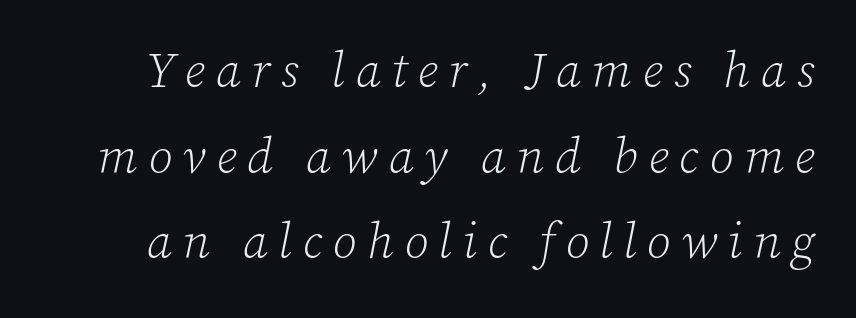
Q: Is the text bold? A: No.
Q: Is the text italic (slanted)? A: Yes, it leans right by about 12 degrees.
Q: Is the typeface a serif or a sans-serif typeface? A: Serif.
Q: Is the text underlined? A: No.
Q: Is the spacing between letters normal or unusually wide? A: Unusually wide.
Q: Width (condensed, normal, or wide)? A: Normal.
Q: Stroke contrast? A: Low.
Q: x-height? A: Medium.
Q: Monospaced? A: No.
